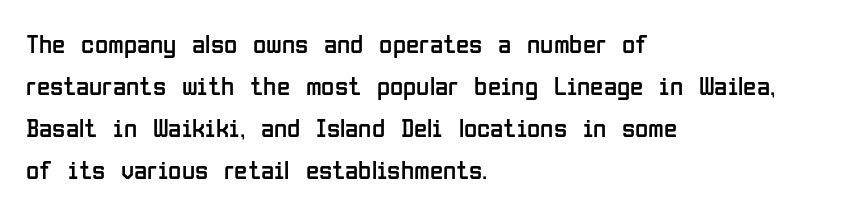
{"italic": "no", "bold": "no", "underline": "no", "align": "left", "line_spacing": "normal", "line_spacing_ratio": 1.55, "letter_spacing": "normal", "letter_spacing_em": 0.0, "glyph_px": 27}
